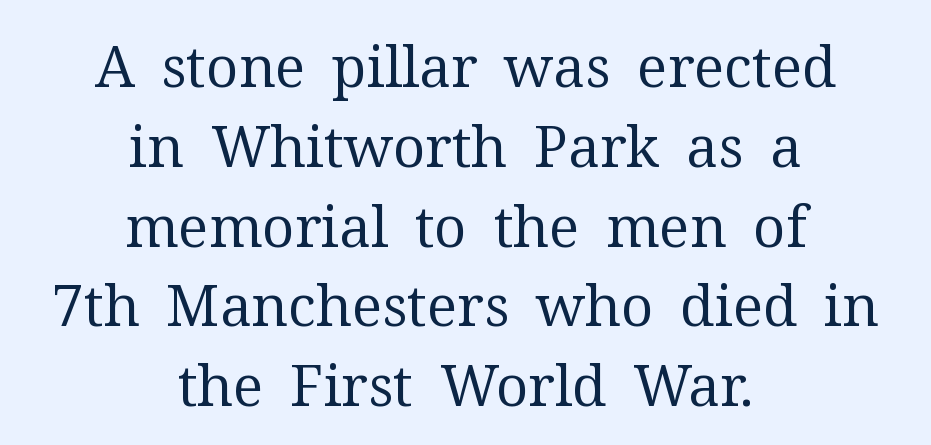
The image shows 57 px regular-weight serif type, upright; set centered, normal line spacing (1.4x), normal letter spacing, not underlined; medium stroke contrast and a medium x-height.
